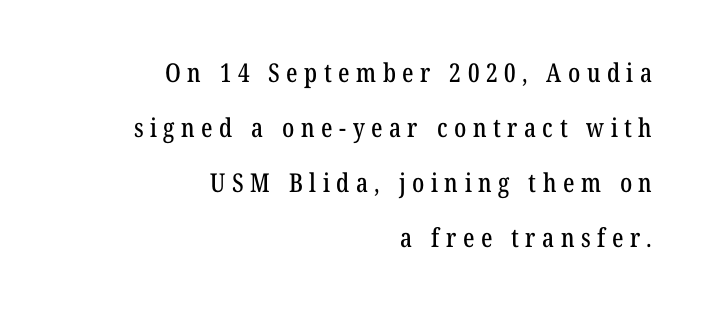
Q: Is the text italic (slanted)? A: No, it is upright.
Q: Is the text underlined? A: No.
Q: How is the paragraph aligned? A: Right-aligned.
Q: Is the spacing between letters normal or unusually wide? A: Unusually wide.
Q: Is the spacing between lines tight, normal or loose? A: Loose.
